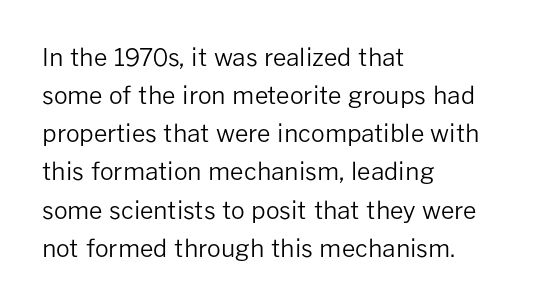
{"italic": "no", "bold": "no", "underline": "no", "align": "left", "line_spacing": "normal", "line_spacing_ratio": 1.59, "letter_spacing": "normal", "letter_spacing_em": 0.0, "glyph_px": 24}
